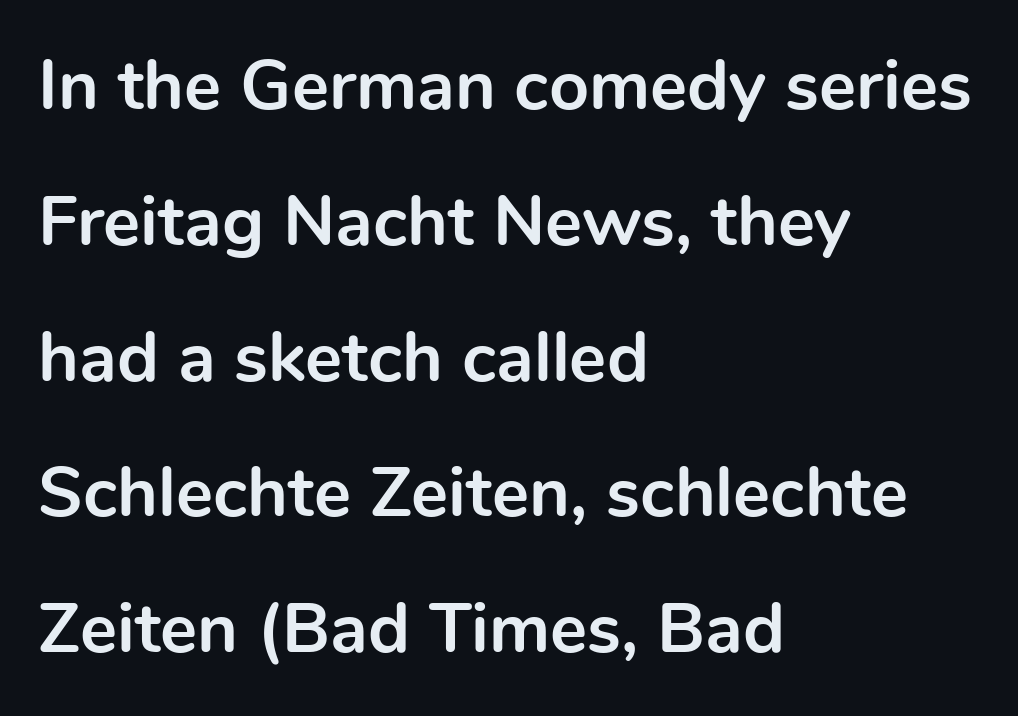
Q: Is the text bold? A: Yes.
Q: Is the text italic (slanted)? A: No, it is upright.
Q: Is the typeface a serif or a sans-serif typeface? A: Sans-serif.
Q: Is the text underlined? A: No.
Q: How is the paragraph aligned? A: Left-aligned.
Q: Is the spacing between letters normal or unusually wide? A: Normal.
Q: Is the spacing between lines tight, normal or loose? A: Loose.
Q: Width (condensed, normal, or wide)? A: Normal.
Q: x-height? A: Medium.
Q: Monospaced? A: No.
